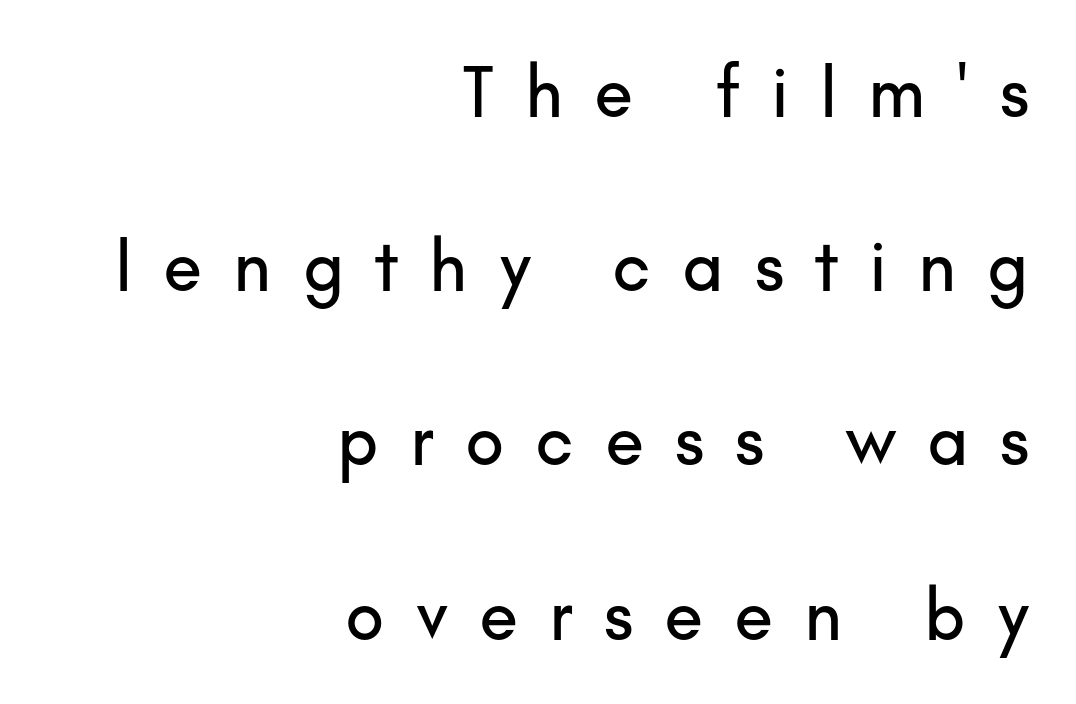
The image shows 72 px sans-serif type, upright; set right-aligned, loose line spacing (2.42x), unusually wide letter spacing (+0.43 em), not underlined; low stroke contrast and a small x-height.
